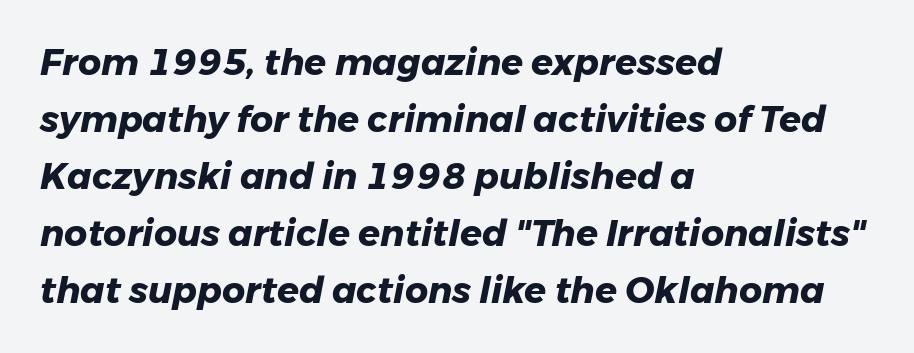
The image shows 36 px heavy type, italic (leaning right); set left-aligned, normal line spacing (1.58x), normal letter spacing, not underlined; low stroke contrast and a medium x-height.
